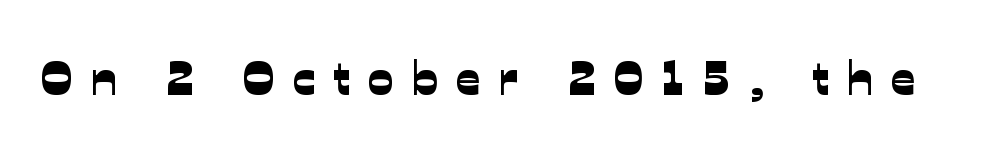
Q: Is the typeface a serif or a sans-serif typeface? A: Sans-serif.
Q: Is the text underlined? A: No.
Q: Is the spacing between letters normal or unusually wide? A: Unusually wide.
Q: Width (condensed, normal, or wide)? A: Normal.
Q: Stroke contrast? A: Low.
Q: x-height? A: Medium.
Q: Monospaced? A: No.
